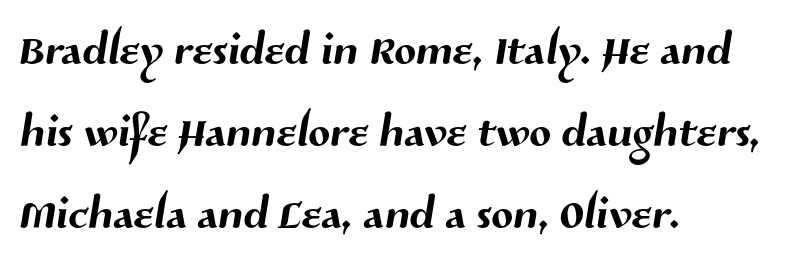
I'd call this a sans setting — the letters go barefoot. Think of a printed novel: that variable character pitch is what you see here. Underlining? Definitely not there. This rendering uses left alignment, leaving the right contour irregular. Leading matches the norm, producing a regular column. The letters sit at their default tracking, neither squeezed nor spread.
